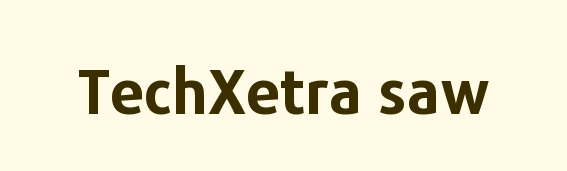
This sample uses plain, unmodified letter spacing. Bold? Absolutely — the strokes are thick and heavy. Note: no serifs on the glyphs. The type sits square on the baseline with zero lean. Plain, unruled lines of type.
